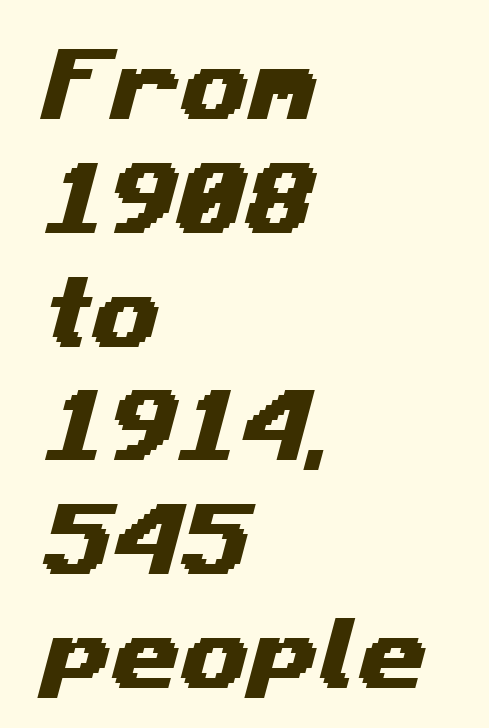
{"serif": "no", "width": "wide", "stroke_contrast": "medium", "x_height": "medium", "monospaced": "no", "underline": "no", "align": "left", "line_spacing": "normal", "line_spacing_ratio": 1.44, "letter_spacing": "normal", "letter_spacing_em": 0.0, "glyph_px": 79}
